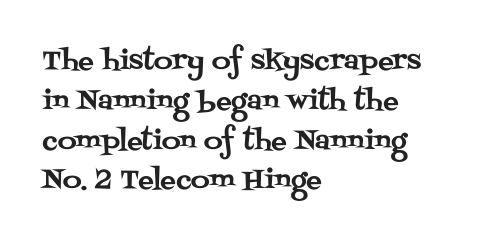
How would I describe the line gaps? Plain and ordinary. Does extra space separate the letters? No, they use regular spacing. These lines stack with their left ends in a neat column. Underlining? Definitely not there. Quick note: not italic, upright.
